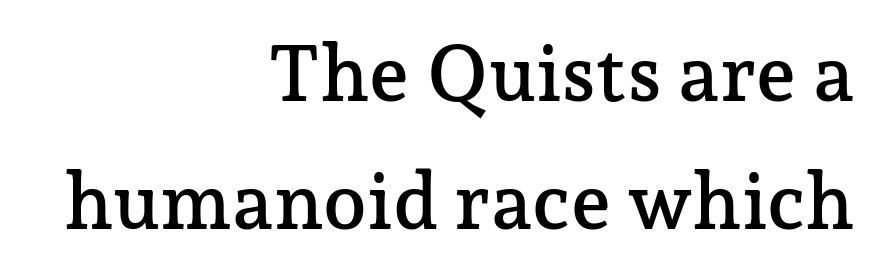
{"serif": "yes", "italic": "no", "width": "normal", "stroke_contrast": "low", "x_height": "medium", "monospaced": "no", "underline": "no", "align": "right", "line_spacing": "normal", "line_spacing_ratio": 1.64, "letter_spacing": "normal", "letter_spacing_em": 0.0, "glyph_px": 78}
